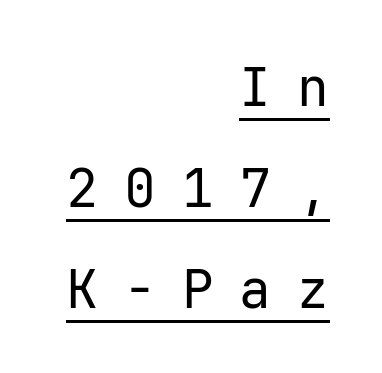
{"serif": "no", "italic": "no", "bold": "no", "weight": "regular", "width": "normal", "stroke_contrast": "low", "x_height": "medium", "monospaced": "yes", "underline": "yes", "align": "right", "line_spacing": "loose", "line_spacing_ratio": 1.91, "letter_spacing": "wide", "letter_spacing_em": 0.49, "glyph_px": 53}
